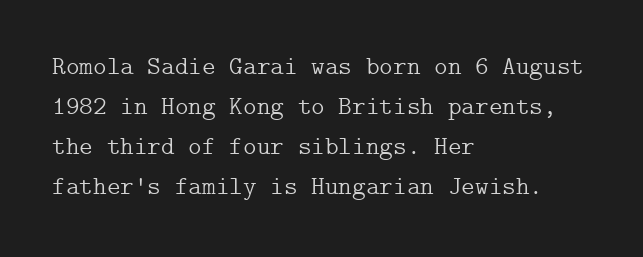
Q: Is the text bold? A: No.
Q: Is the text italic (slanted)? A: No, it is upright.
Q: Is the text underlined? A: No.
Q: How is the paragraph aligned? A: Left-aligned.
Q: Is the spacing between letters normal or unusually wide? A: Normal.
Q: Is the spacing between lines tight, normal or loose? A: Normal.
